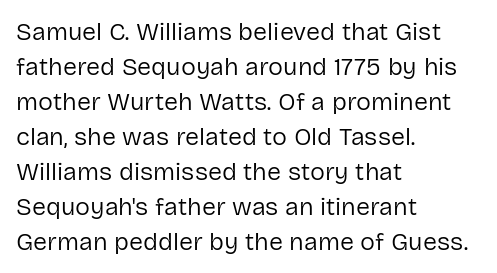
The image shows 25 px text type, upright; set left-aligned, normal line spacing (1.4x), normal letter spacing, not underlined.
